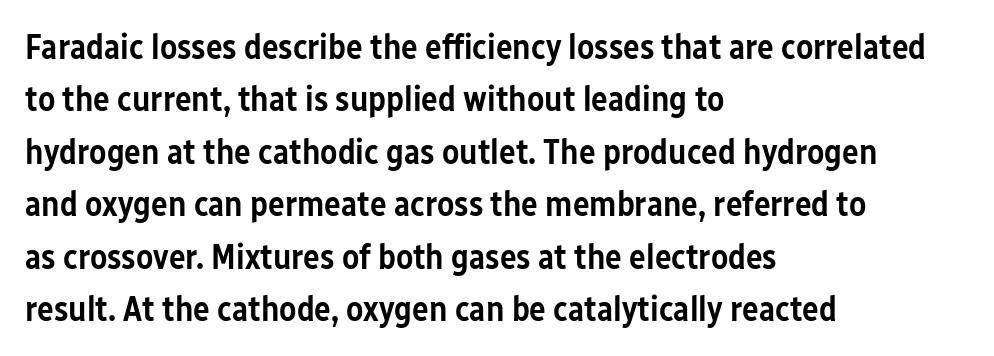
{"serif": "no", "italic": "no", "bold": "semi", "weight": "semibold", "width": "condensed", "stroke_contrast": "low", "x_height": "medium", "monospaced": "no", "underline": "no", "align": "left", "line_spacing": "normal", "line_spacing_ratio": 1.5, "letter_spacing": "normal", "letter_spacing_em": 0.0, "glyph_px": 35}
